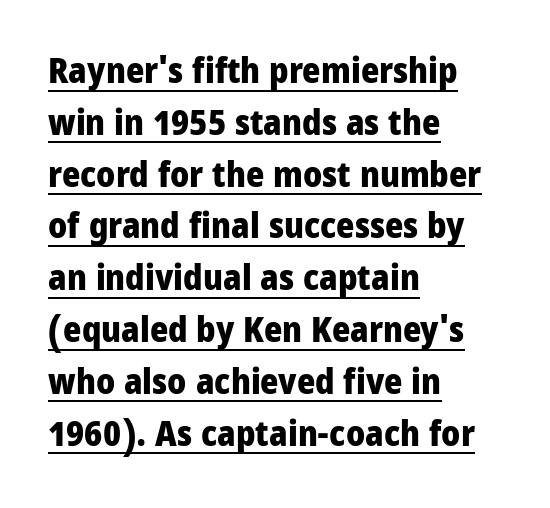
The image shows 35 px heavy, condensed sans-serif type, upright; set left-aligned, normal line spacing (1.48x), normal letter spacing, underlined; low stroke contrast and a large x-height.
